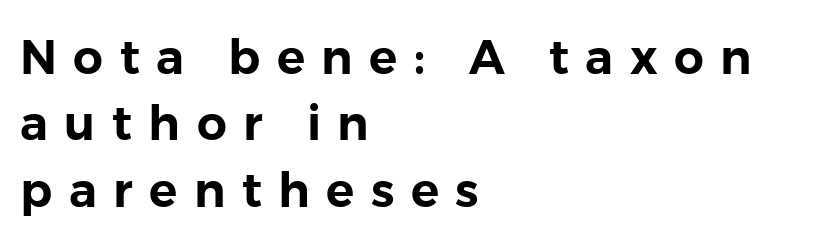
Visually the block forms a straight wall on the left and a jagged coastline on the right. These lines are rendered in a variable-pitch font. Does the lettering tilt? It doesn't — this is upright. Look at the tracking — it's clearly loosened, letters drifting apart. Letters rest on an invisible, unmarked baseline. In terms of letterform style, serifs are entirely absent.
